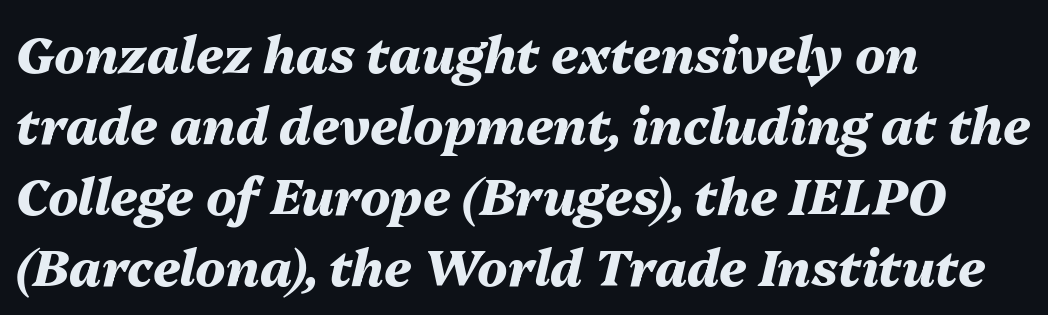
The image shows 50 px heavy type, italic (leaning right); set left-aligned, normal line spacing (1.42x), normal letter spacing, not underlined; medium stroke contrast and a medium x-height.
